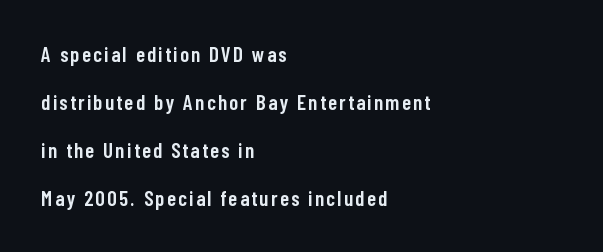
Q: Is the text bold? A: Semi-bold.
Q: Is the text italic (slanted)? A: No, it is upright.
Q: Is the text underlined? A: No.
Q: How is the paragraph aligned? A: Left-aligned.
Q: Is the spacing between lines tight, normal or loose? A: Loose.
